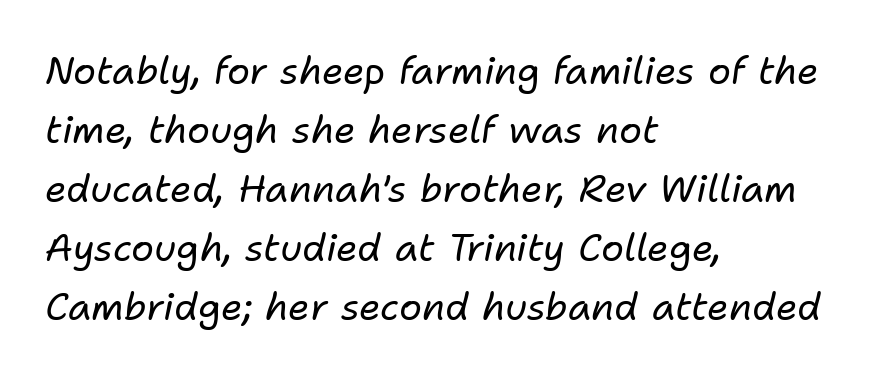
{"italic": "yes", "lean": "right", "slant_degrees": 11, "bold": "no", "weight": "regular", "width": "normal", "stroke_contrast": "low", "x_height": "medium", "monospaced": "no", "underline": "no", "align": "left", "line_spacing": "normal", "line_spacing_ratio": 1.55, "letter_spacing": "normal", "letter_spacing_em": 0.0, "glyph_px": 38}
